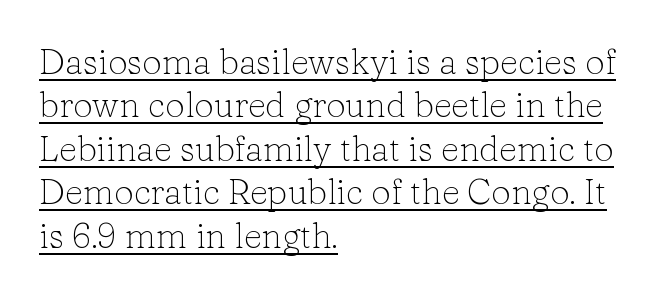
{"serif": "yes", "italic": "no", "bold": "no", "weight": "light", "width": "normal", "stroke_contrast": "low", "x_height": "medium", "monospaced": "no", "underline": "yes", "align": "left", "line_spacing_ratio": 1.24, "letter_spacing": "normal", "letter_spacing_em": 0.0, "glyph_px": 35}
